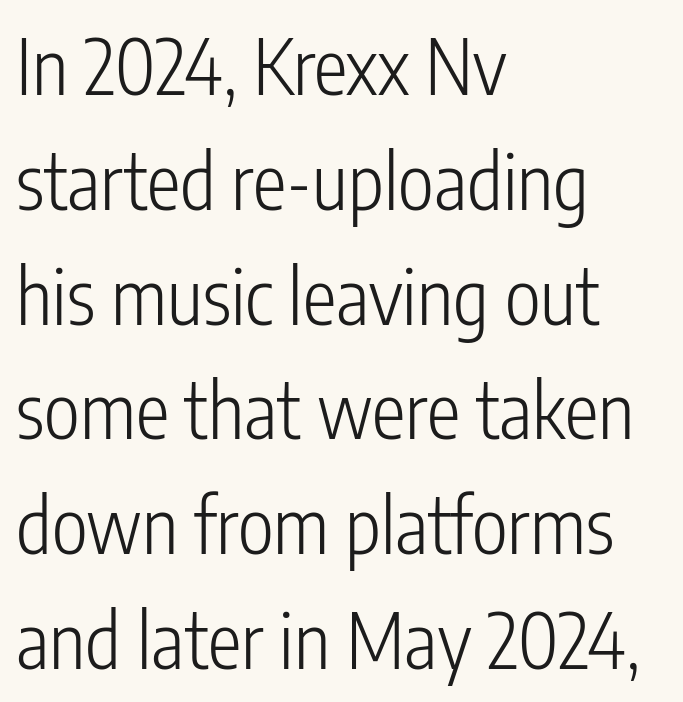
Q: Is the text bold? A: No.
Q: Is the text italic (slanted)? A: No, it is upright.
Q: Is the typeface a serif or a sans-serif typeface? A: Sans-serif.
Q: Is the text underlined? A: No.
Q: How is the paragraph aligned? A: Left-aligned.
Q: Is the spacing between letters normal or unusually wide? A: Normal.
Q: Is the spacing between lines tight, normal or loose? A: Normal.
Q: Width (condensed, normal, or wide)? A: Condensed.
Q: Stroke contrast? A: Low.
Q: x-height? A: Medium.
Q: Monospaced? A: No.
